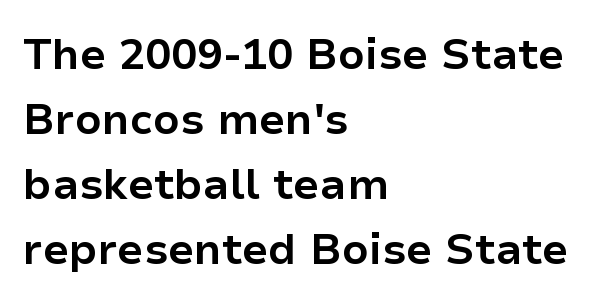
The image shows 43 px bold sans-serif type, upright; set left-aligned, normal line spacing (1.51x), normal letter spacing, not underlined; low stroke contrast and a medium x-height.
